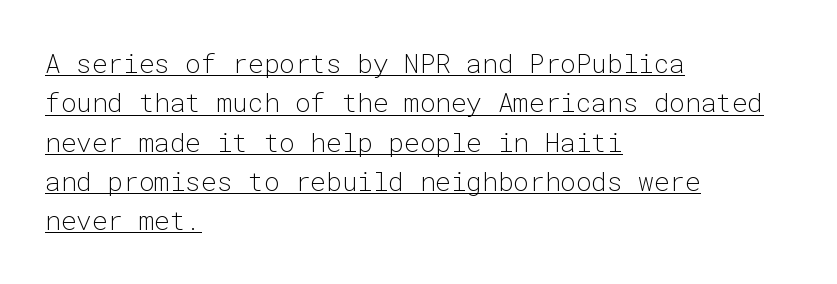
The image shows 26 px text type, upright; set left-aligned, normal line spacing (1.51x), normal letter spacing, underlined.
